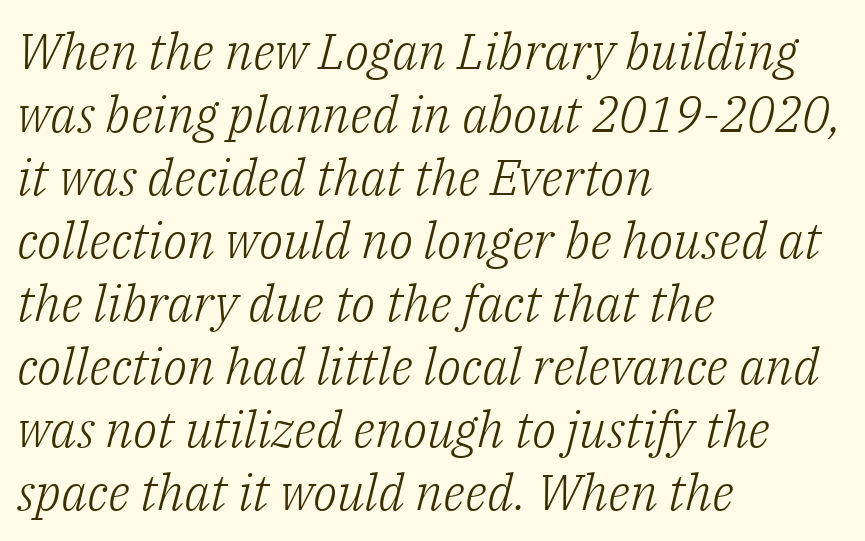
The whole block is typeset with a tilt. Letterform terminals end in serifs throughout the passage. The specimen omits any rule beneath the text block's lines. You could call the tracking neutral — neither tight nor loose. The rows are spaced the way most documents space them. Weight: regular or lighter.
